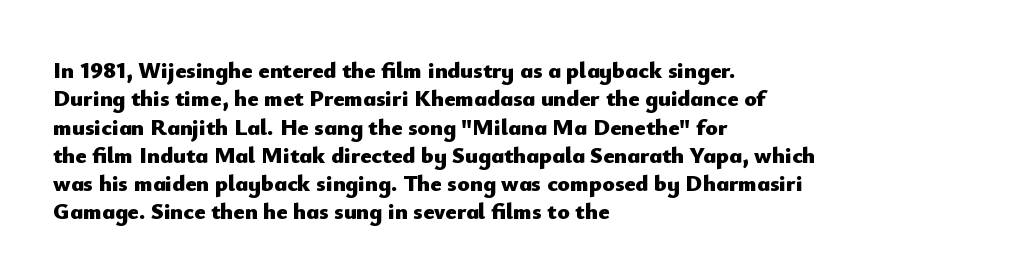
Q: Is the text bold? A: Yes.
Q: Is the text italic (slanted)? A: No, it is upright.
Q: Is the text underlined? A: No.
Q: How is the paragraph aligned? A: Left-aligned.
Q: Is the spacing between letters normal or unusually wide? A: Normal.
